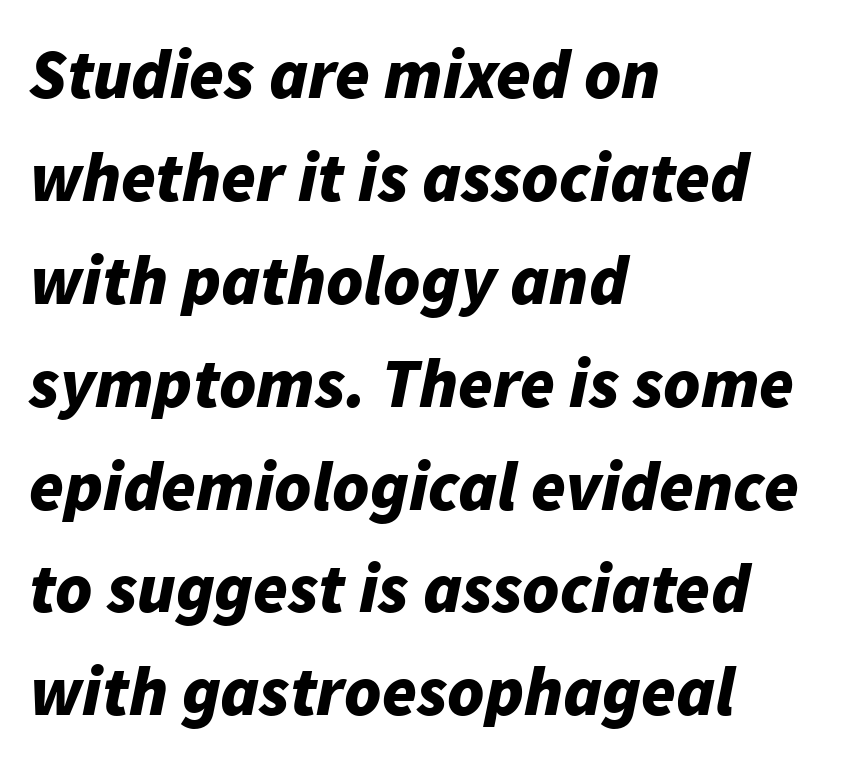
The image shows 70 px bold type, italic (leaning right); set left-aligned, normal line spacing (1.47x), normal letter spacing, not underlined; low stroke contrast and a medium x-height.
